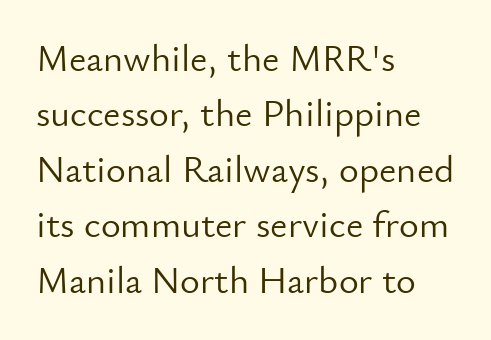
The image shows 38 px light sans-serif type, upright; set left-aligned, normal line spacing (1.46x), normal letter spacing, not underlined; low stroke contrast and a small x-height.
